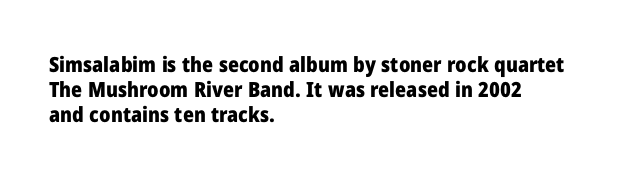
{"italic": "no", "bold": "yes", "underline": "no", "align": "left", "line_spacing_ratio": 1.2, "letter_spacing": "normal", "letter_spacing_em": 0.0, "glyph_px": 21}
